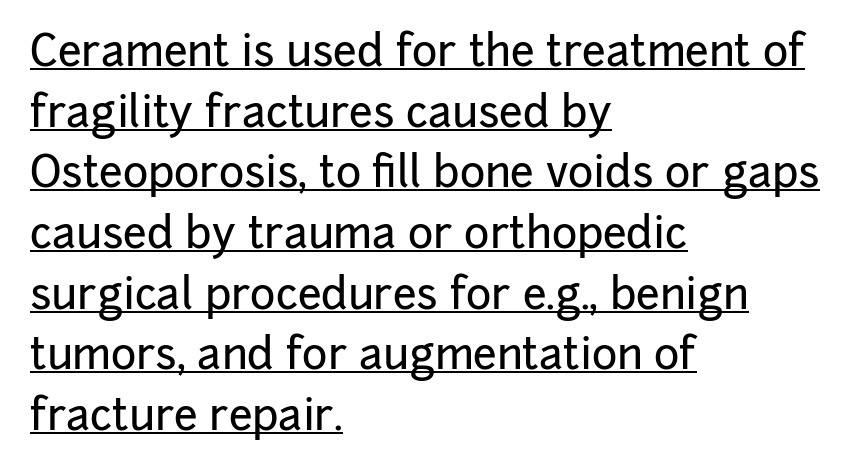
The type sits square on the baseline with zero lean. A normal amount of white space separates one row of letters from the next. The passage shown is typed in a proportional face where columns would drift. What kind of face is this? One without serifs — a sans. You could call the tracking neutral — neither tight nor loose. One-word summary of the alignment: left.
